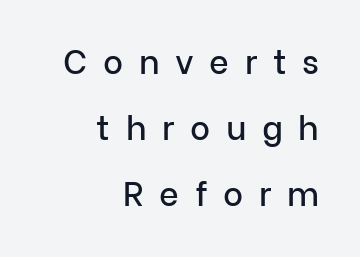
{"serif": "no", "italic": "no", "width": "normal", "stroke_contrast": "low", "x_height": "medium", "monospaced": "no", "underline": "no", "align": "right", "line_spacing": "loose", "line_spacing_ratio": 1.94, "letter_spacing": "wide", "letter_spacing_em": 0.46, "glyph_px": 34}
